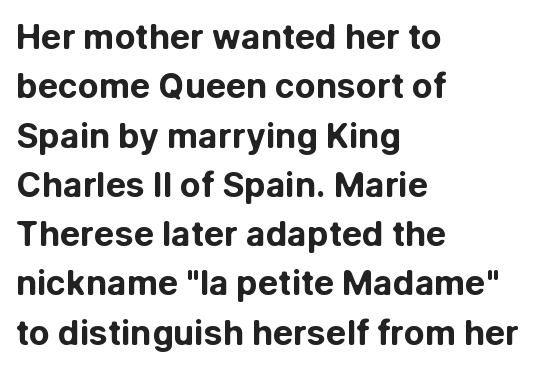
{"serif": "no", "italic": "no", "bold": "yes", "weight": "bold", "width": "normal", "stroke_contrast": "low", "x_height": "medium", "monospaced": "no", "underline": "no", "align": "left", "line_spacing": "normal", "line_spacing_ratio": 1.45, "letter_spacing": "normal", "letter_spacing_em": 0.0, "glyph_px": 34}
